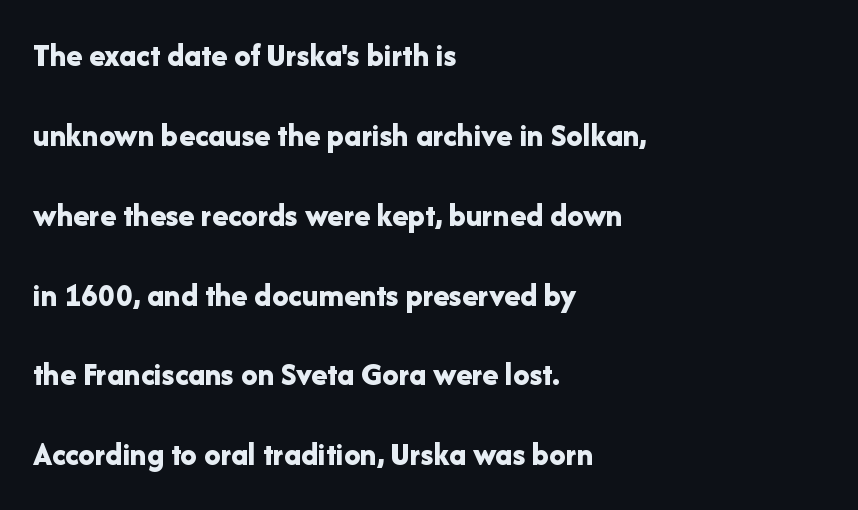
The image shows 33 px bold sans-serif type, upright; set left-aligned, loose line spacing (2.42x), normal letter spacing, not underlined; low stroke contrast and a medium x-height.
